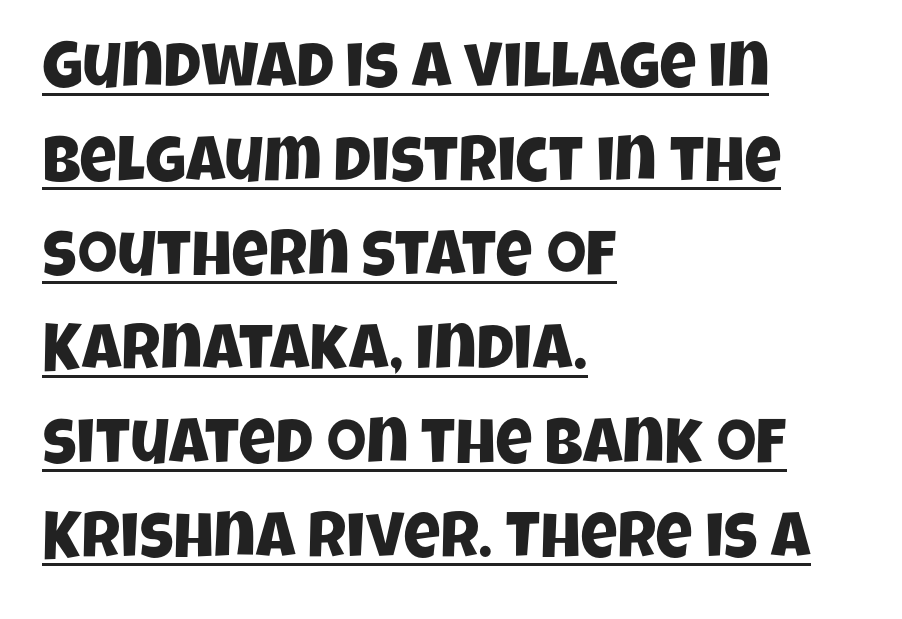
Q: Is the typeface a serif or a sans-serif typeface? A: Sans-serif.
Q: Is the text underlined? A: Yes.
Q: How is the paragraph aligned? A: Left-aligned.
Q: Is the spacing between letters normal or unusually wide? A: Normal.
Q: Is the spacing between lines tight, normal or loose? A: Normal.
Q: Width (condensed, normal, or wide)? A: Condensed.
Q: Stroke contrast? A: Low.
Q: x-height? A: Large.
Q: Monospaced? A: No.
